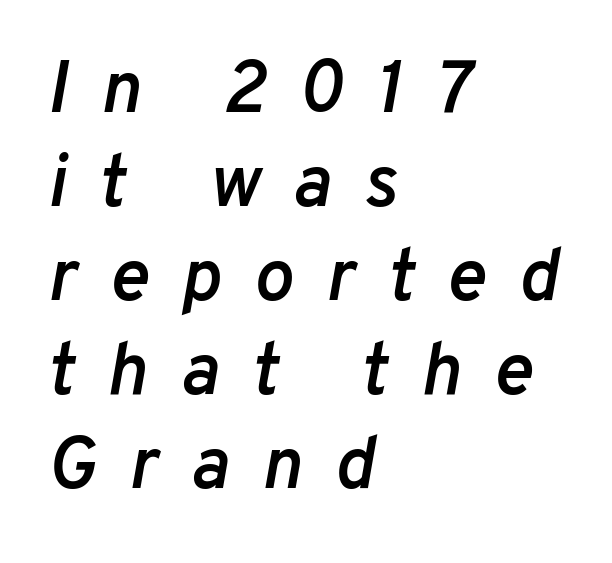
Q: Is the text bold? A: Semi-bold.
Q: Is the text italic (slanted)? A: Yes, it leans right by about 10 degrees.
Q: Is the text underlined? A: No.
Q: How is the paragraph aligned? A: Left-aligned.
Q: Is the spacing between letters normal or unusually wide? A: Unusually wide.
Q: Is the spacing between lines tight, normal or loose? A: Normal.
Q: Width (condensed, normal, or wide)? A: Normal.
Q: Stroke contrast? A: Low.
Q: x-height? A: Medium.
Q: Monospaced? A: No.
